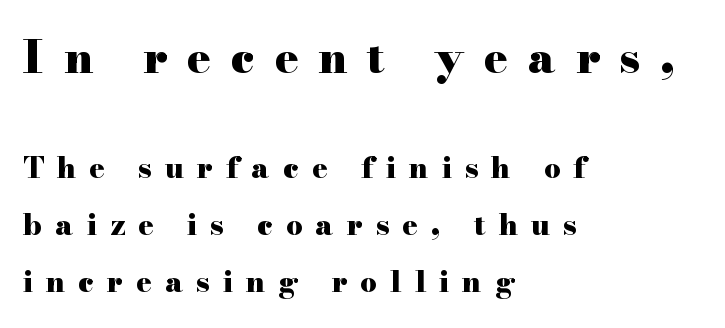
The image shows 44 px heavy, wide serif type, upright; set left-aligned, loose line spacing (1.97x), unusually wide letter spacing (+0.45 em), not underlined; the first (top) block is 1.52x larger; high stroke contrast and a small x-height.
